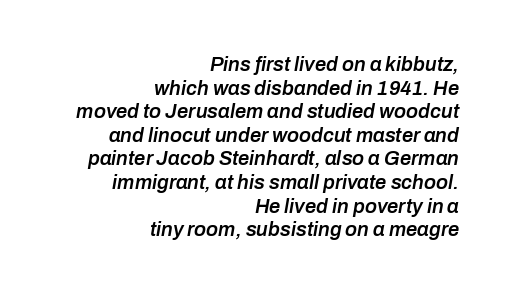
{"italic": "yes", "lean": "right", "slant_degrees": 10, "bold": "semi", "underline": "no", "align": "right", "line_spacing_ratio": 1.18, "letter_spacing": "normal", "letter_spacing_em": 0.0, "glyph_px": 20}
